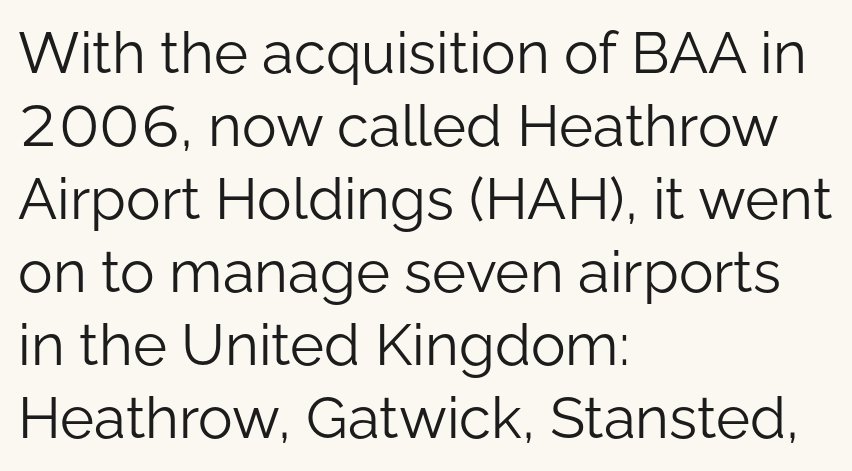
The image shows 58 px light sans-serif type, upright; set left-aligned, normal line spacing (1.26x), normal letter spacing, not underlined; low stroke contrast and a medium x-height.
